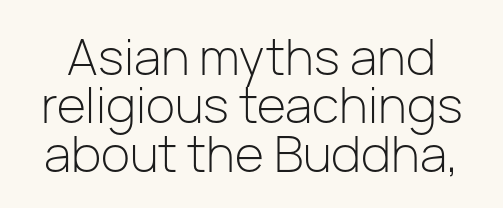
Nobody touched the tracking dial on this one. Do the letters lean? They stand straight. No word sits above an underline. The weight tops out at a normal text grade. Interline gaps are noticeably narrow in this sample. This is sans-serif lettering, the kind often seen on screens and signage.
